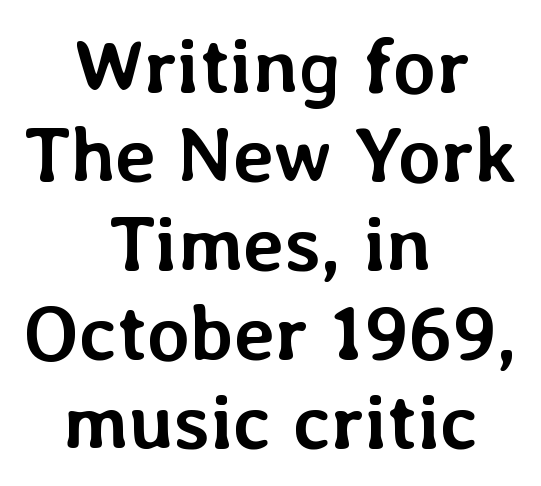
The image shows 78 px semibold type, upright; set centered, tight line spacing (1.14x), normal letter spacing, not underlined; low stroke contrast and a medium x-height.
